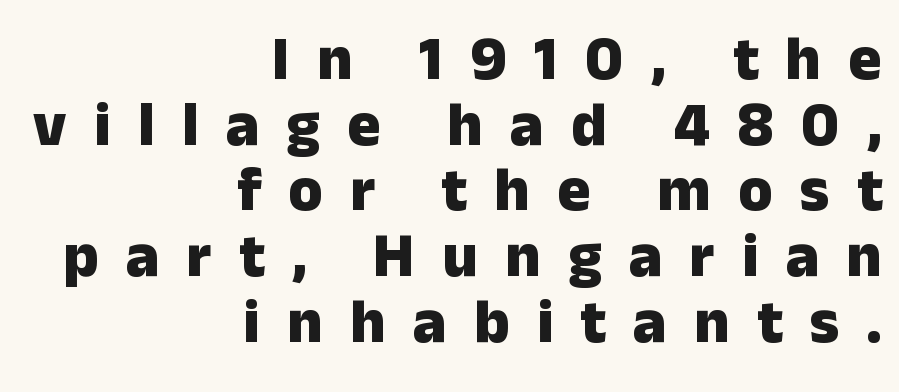
Q: Is the text bold? A: Yes.
Q: Is the text italic (slanted)? A: No, it is upright.
Q: Is the typeface a serif or a sans-serif typeface? A: Sans-serif.
Q: Is the text underlined? A: No.
Q: How is the paragraph aligned? A: Right-aligned.
Q: Is the spacing between letters normal or unusually wide? A: Unusually wide.
Q: Is the spacing between lines tight, normal or loose? A: Tight.
Q: Width (condensed, normal, or wide)? A: Normal.
Q: Stroke contrast? A: Low.
Q: x-height? A: Medium.
Q: Monospaced? A: No.
